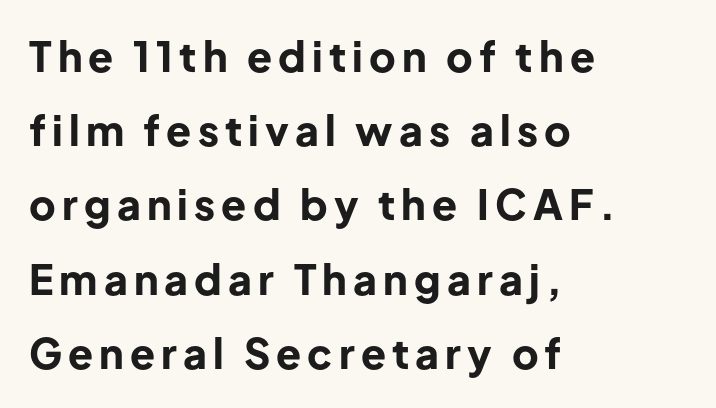
{"serif": "no", "italic": "no", "bold": "yes", "weight": "bold", "width": "normal", "stroke_contrast": "low", "x_height": "medium", "monospaced": "no", "underline": "no", "align": "left", "line_spacing_ratio": 1.81, "glyph_px": 41}
